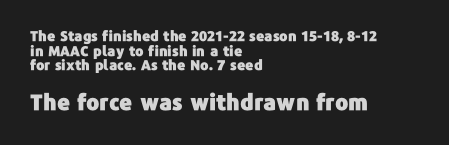
The image shows 22 px text type, upright; set left-aligned, tight line spacing (1.05x), normal letter spacing, not underlined; the second (bottom) block is 1.57x larger.
